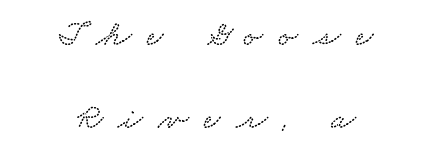
The image shows 36 px wide type; set centered, loose line spacing (2.31x), unusually wide letter spacing (+0.43 em), not underlined; low stroke contrast and a small x-height.
